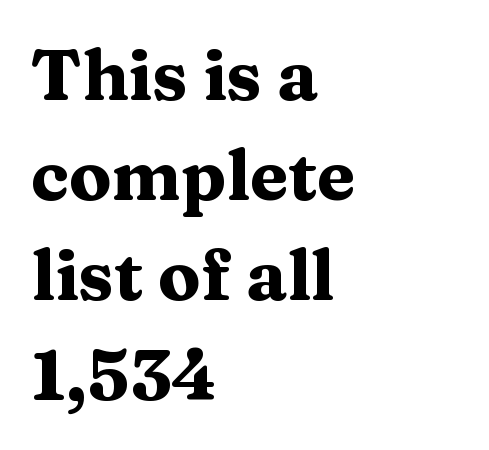
{"serif": "yes", "italic": "no", "bold": "yes", "weight": "heavy", "width": "wide", "stroke_contrast": "medium", "x_height": "medium", "monospaced": "no", "underline": "no", "align": "left", "line_spacing": "normal", "line_spacing_ratio": 1.43, "letter_spacing": "normal", "letter_spacing_em": 0.0, "glyph_px": 70}
